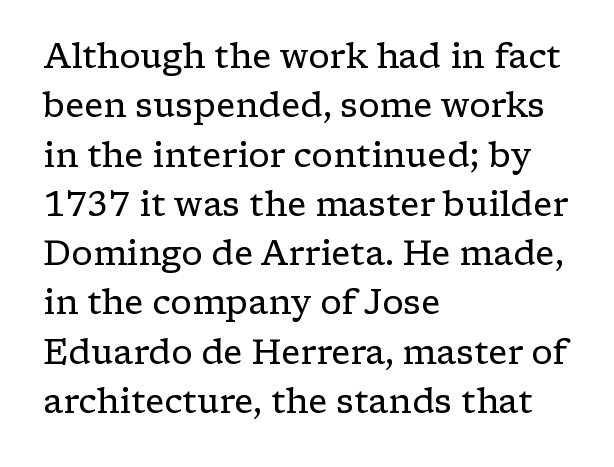
Q: Is the text bold? A: No.
Q: Is the text italic (slanted)? A: No, it is upright.
Q: Is the typeface a serif or a sans-serif typeface? A: Serif.
Q: Is the text underlined? A: No.
Q: How is the paragraph aligned? A: Left-aligned.
Q: Is the spacing between letters normal or unusually wide? A: Normal.
Q: Is the spacing between lines tight, normal or loose? A: Normal.
Q: Width (condensed, normal, or wide)? A: Wide.
Q: Stroke contrast? A: Low.
Q: x-height? A: Medium.
Q: Monospaced? A: No.
